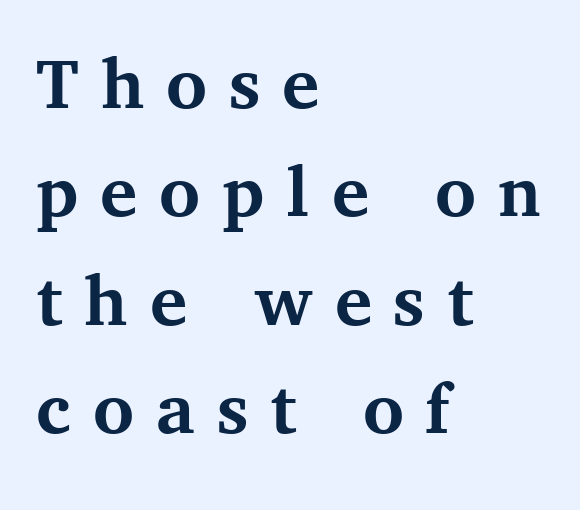
Q: Is the text bold? A: Yes.
Q: Is the text italic (slanted)? A: No, it is upright.
Q: Is the typeface a serif or a sans-serif typeface? A: Serif.
Q: Is the text underlined? A: No.
Q: How is the paragraph aligned? A: Left-aligned.
Q: Is the spacing between letters normal or unusually wide? A: Unusually wide.
Q: Is the spacing between lines tight, normal or loose? A: Normal.
Q: Width (condensed, normal, or wide)? A: Normal.
Q: Stroke contrast? A: Medium.
Q: x-height? A: Medium.
Q: Monospaced? A: No.
